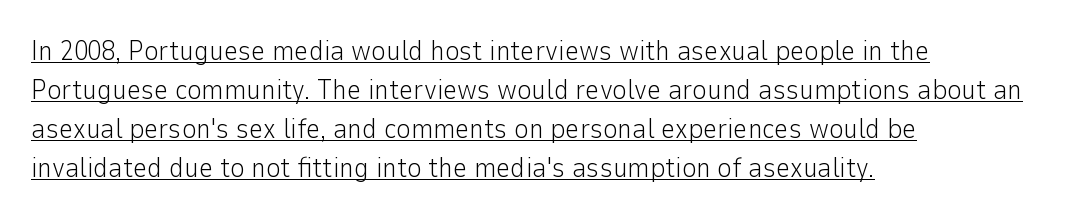
The image shows 28 px light sans-serif type, upright; set left-aligned, normal line spacing (1.39x), normal letter spacing, underlined; low stroke contrast and a medium x-height.
